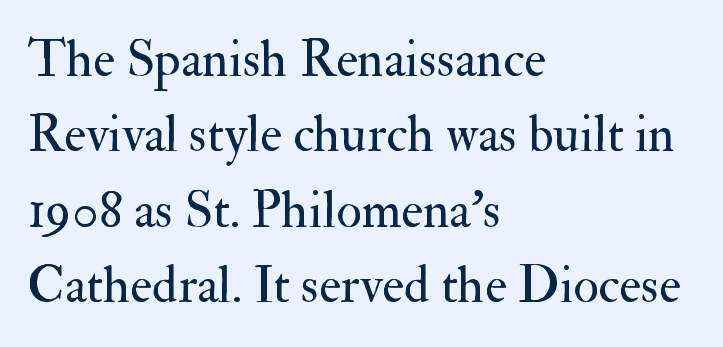
{"serif": "yes", "italic": "no", "bold": "no", "weight": "regular", "width": "normal", "stroke_contrast": "medium", "x_height": "small", "monospaced": "no", "underline": "no", "align": "left", "line_spacing": "normal", "line_spacing_ratio": 1.45, "letter_spacing": "normal", "letter_spacing_em": 0.0, "glyph_px": 52}
